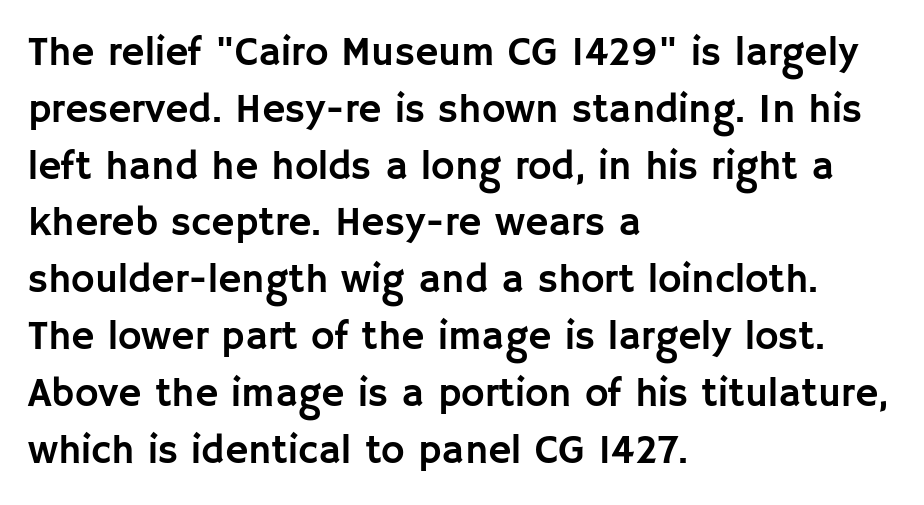
Q: Is the text italic (slanted)? A: No, it is upright.
Q: Is the typeface a serif or a sans-serif typeface? A: Sans-serif.
Q: Is the text underlined? A: No.
Q: How is the paragraph aligned? A: Left-aligned.
Q: Is the spacing between letters normal or unusually wide? A: Normal.
Q: Is the spacing between lines tight, normal or loose? A: Normal.
Q: Width (condensed, normal, or wide)? A: Normal.
Q: Stroke contrast? A: Low.
Q: x-height? A: Large.
Q: Monospaced? A: No.
